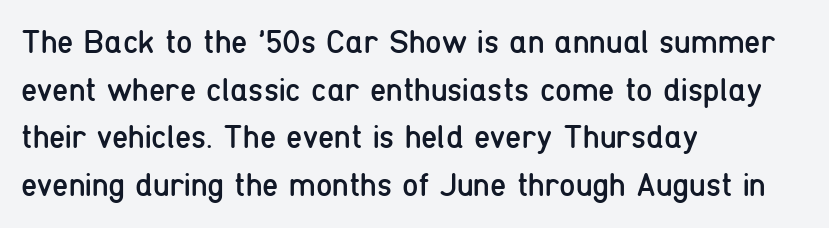
You can tell from the bare stems that sans-serif type was used. Quick note: underline off. When letters stand straight like this, we call the style roman or upright. The setting favours the left margin, as ordinary paragraphs usually do. Is the letter spacing exaggerated? No — it looks like the ordinary default. This sample keeps an unexceptional amount of space between lines.
